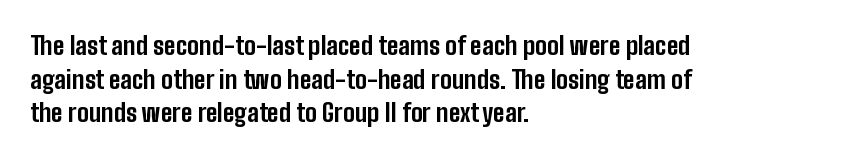
Q: Is the text bold? A: Yes.
Q: Is the text italic (slanted)? A: No, it is upright.
Q: Is the text underlined? A: No.
Q: How is the paragraph aligned? A: Left-aligned.
Q: Is the spacing between letters normal or unusually wide? A: Normal.
Q: Is the spacing between lines tight, normal or loose? A: Normal.
